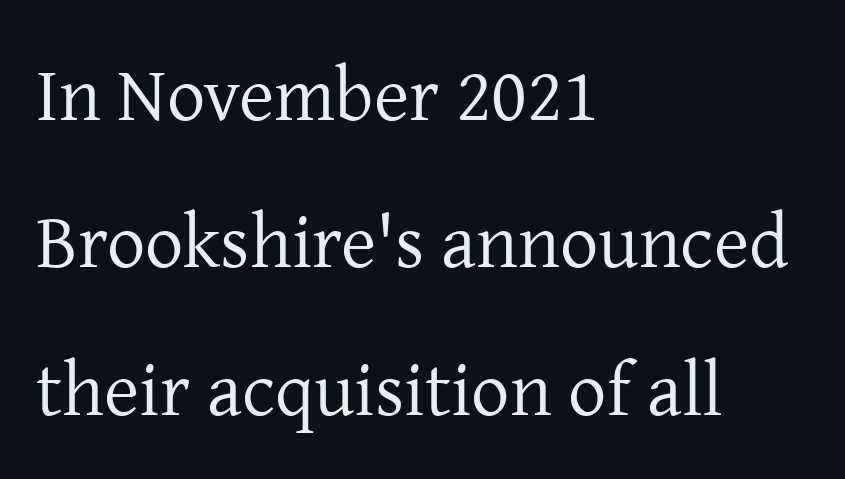
{"serif": "yes", "italic": "no", "bold": "no", "weight": "regular", "width": "normal", "stroke_contrast": "low", "x_height": "medium", "monospaced": "no", "underline": "no", "align": "left", "line_spacing": "loose", "line_spacing_ratio": 1.94, "letter_spacing": "normal", "letter_spacing_em": 0.0, "glyph_px": 76}
